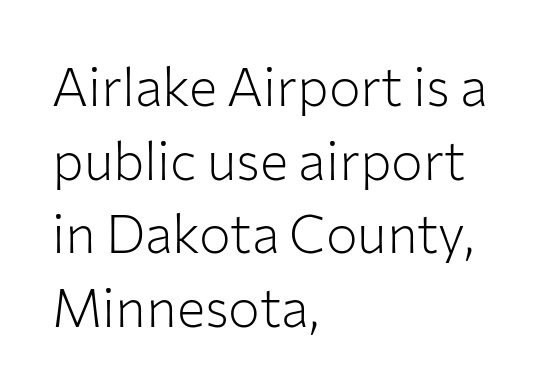
The image shows 53 px light sans-serif type, upright; set left-aligned, normal line spacing (1.39x), normal letter spacing, not underlined; low stroke contrast and a medium x-height.
